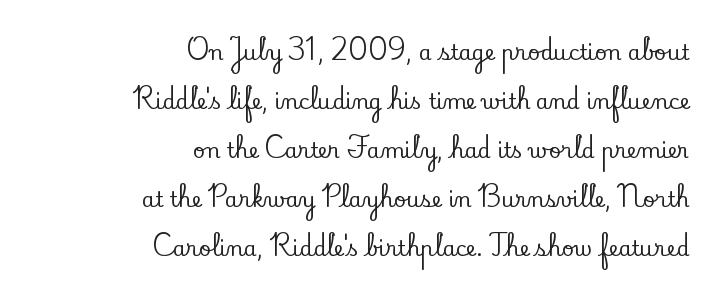
Q: Is the text italic (slanted)? A: No, it is upright.
Q: Is the text underlined? A: No.
Q: How is the paragraph aligned? A: Right-aligned.
Q: Is the spacing between letters normal or unusually wide? A: Normal.
Q: Is the spacing between lines tight, normal or loose? A: Loose.
